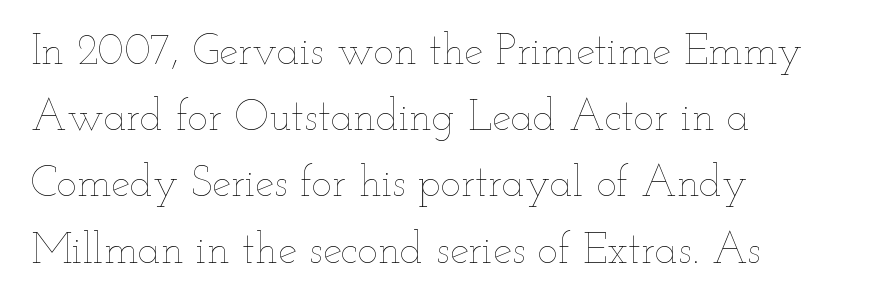
Q: Is the text bold? A: No.
Q: Is the text italic (slanted)? A: No, it is upright.
Q: Is the text underlined? A: No.
Q: How is the paragraph aligned? A: Left-aligned.
Q: Is the spacing between letters normal or unusually wide? A: Normal.
Q: Is the spacing between lines tight, normal or loose? A: Normal.
Q: Width (condensed, normal, or wide)? A: Wide.
Q: Stroke contrast? A: Low.
Q: x-height? A: Small.
Q: Monospaced? A: No.
